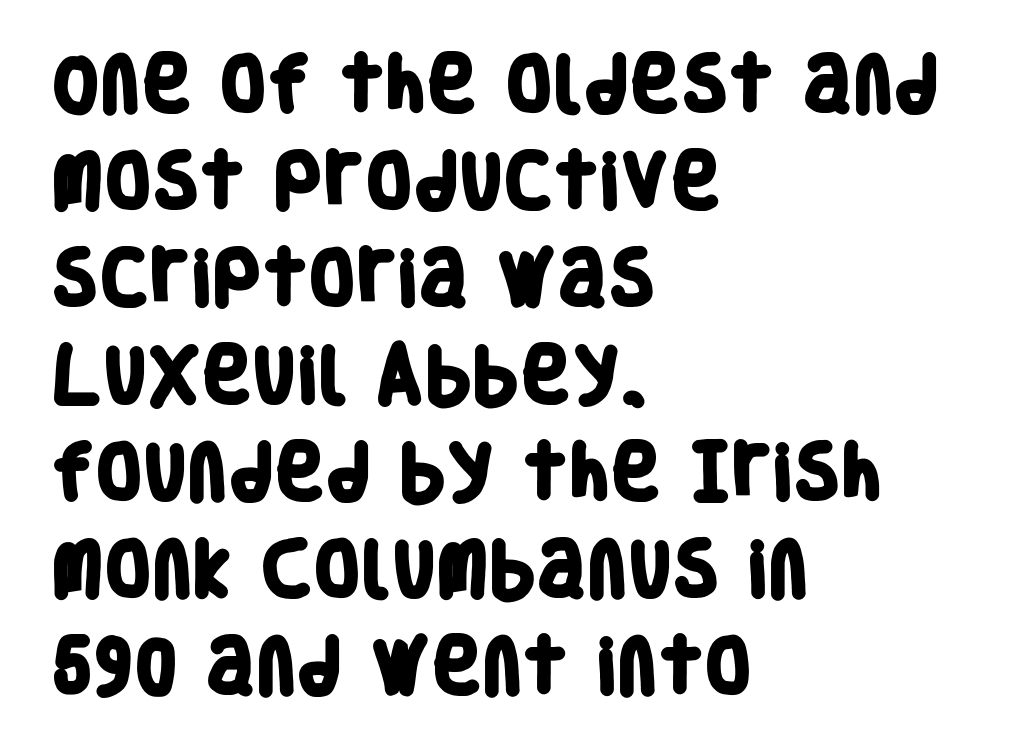
{"serif": "no", "bold": "yes", "weight": "heavy", "width": "condensed", "stroke_contrast": "low", "x_height": "large", "monospaced": "no", "underline": "no", "align": "left", "line_spacing": "normal", "line_spacing_ratio": 1.59, "letter_spacing": "normal", "letter_spacing_em": 0.0, "glyph_px": 61}
